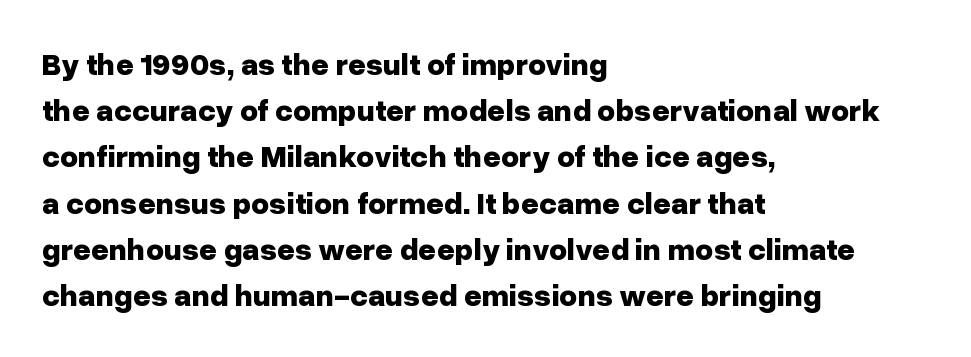
A typesetter would call this leading conventional body-copy spacing. Underline: absent. Reading down the block, your eye returns to a fixed left position each line. Serif or sans? Sans — the stroke terminals are bare. Looks like regular typesetting: each glyph gets only the width it needs. The letters stand straight up with perfectly vertical stems.
